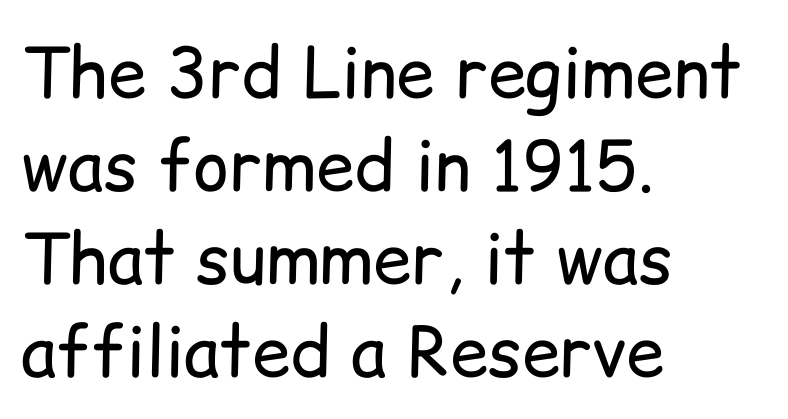
The image shows 69 px regular-weight sans-serif type, upright; set left-aligned, normal line spacing (1.35x), normal letter spacing, not underlined; low stroke contrast and a medium x-height.
